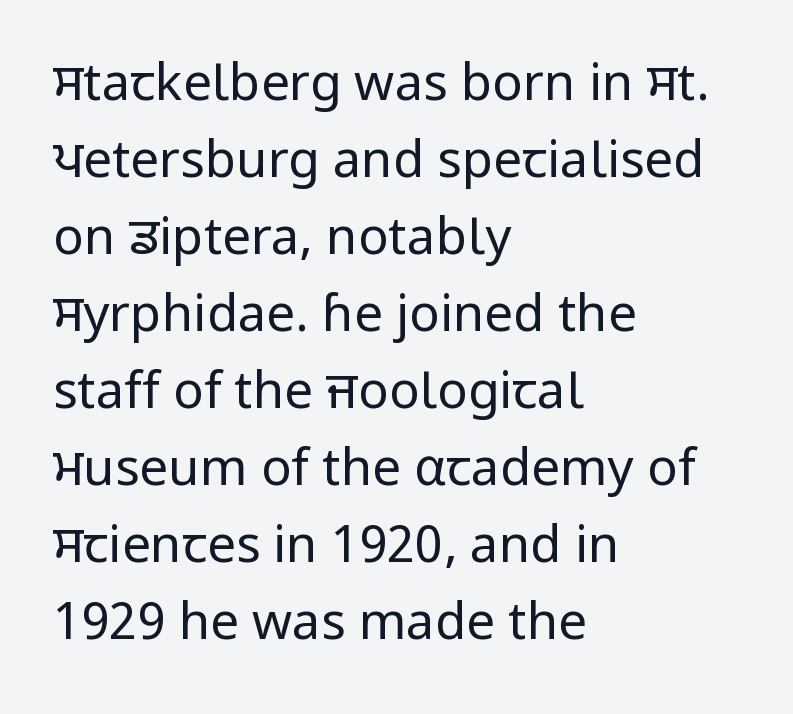
Q: Is the text bold? A: No.
Q: Is the text italic (slanted)? A: No, it is upright.
Q: Is the typeface a serif or a sans-serif typeface? A: Sans-serif.
Q: Is the text underlined? A: No.
Q: How is the paragraph aligned? A: Left-aligned.
Q: Is the spacing between letters normal or unusually wide? A: Normal.
Q: Is the spacing between lines tight, normal or loose? A: Normal.
Q: Width (condensed, normal, or wide)? A: Normal.
Q: Stroke contrast? A: Low.
Q: x-height? A: Medium.
Q: Monospaced? A: No.
